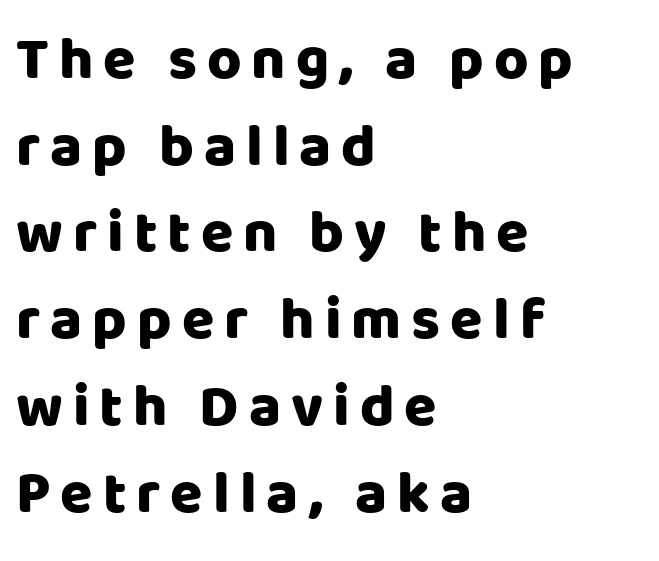
The letters stand straight up with perfectly vertical stems. The lines in this sample share a left origin and differ only in where they stop. Anything drawn beneath the words? Only blank space. Here the designer chose a conventional face with non-uniform glyph widths. In terms of leading, this rendering sits right in the middle. Typographically, this falls in the sans-serif category.
